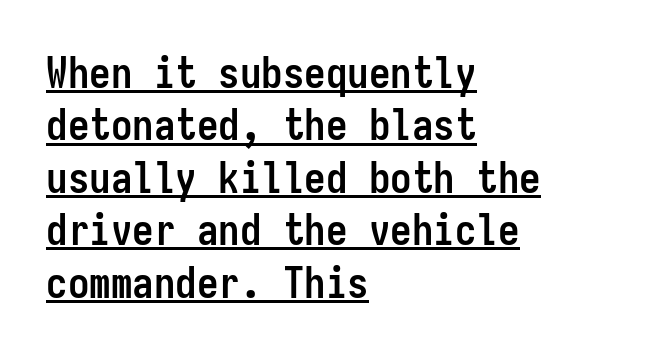
{"serif": "no", "italic": "no", "bold": "yes", "weight": "semibold", "width": "condensed", "stroke_contrast": "low", "x_height": "medium", "monospaced": "yes", "underline": "yes", "align": "left", "line_spacing_ratio": 1.22, "letter_spacing": "normal", "letter_spacing_em": 0.0, "glyph_px": 43}
